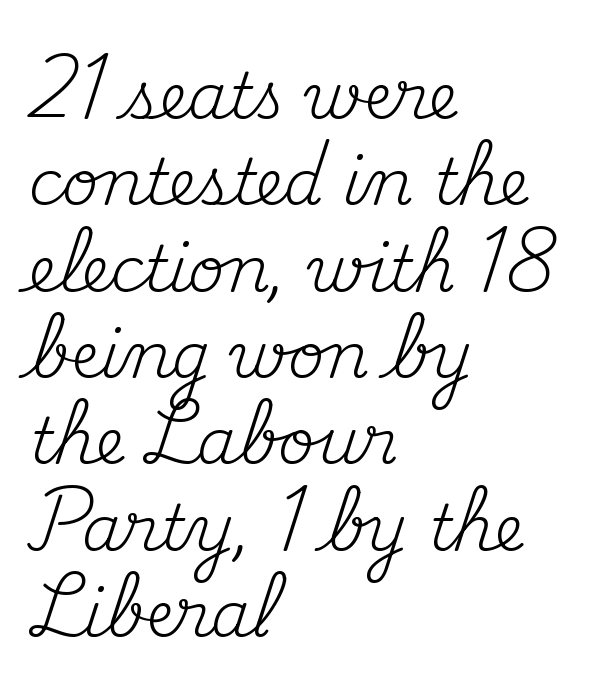
Q: Is the text bold? A: No.
Q: Is the text italic (slanted)? A: Yes.
Q: Is the typeface a serif or a sans-serif typeface? A: Serif.
Q: Is the text underlined? A: No.
Q: How is the paragraph aligned? A: Left-aligned.
Q: Is the spacing between letters normal or unusually wide? A: Normal.
Q: Is the spacing between lines tight, normal or loose? A: Normal.
Q: Width (condensed, normal, or wide)? A: Normal.
Q: Stroke contrast? A: Medium.
Q: x-height? A: Small.
Q: Monospaced? A: No.
